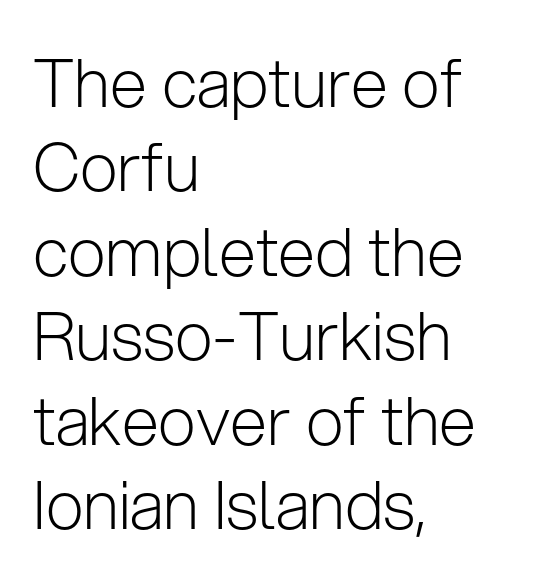
The image shows 67 px light sans-serif type, upright; set left-aligned, normal line spacing (1.26x), normal letter spacing, not underlined; low stroke contrast and a medium x-height.
